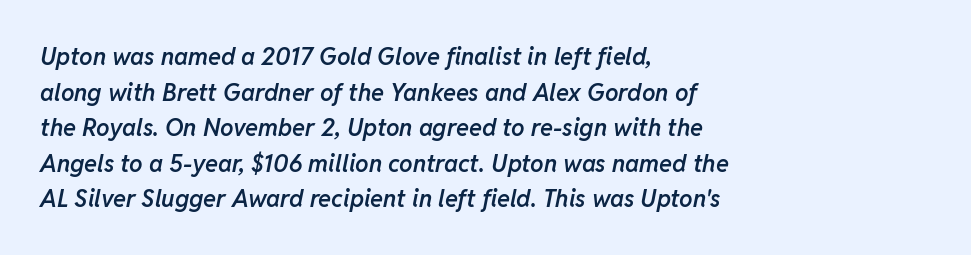
The image shows 24 px text type, italic (leaning right); set left-aligned, normal line spacing (1.48x), normal letter spacing, not underlined.
